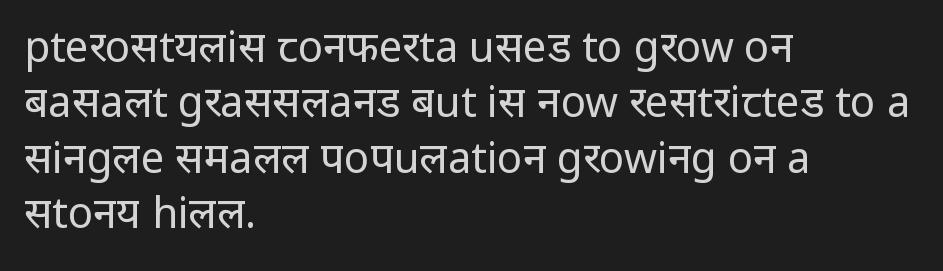
Style check: upright. Is the letter spacing exaggerated? No — it looks like the ordinary default. Decoration check: the copy has no underline. A normal amount of white space separates one row of letters from the next.
